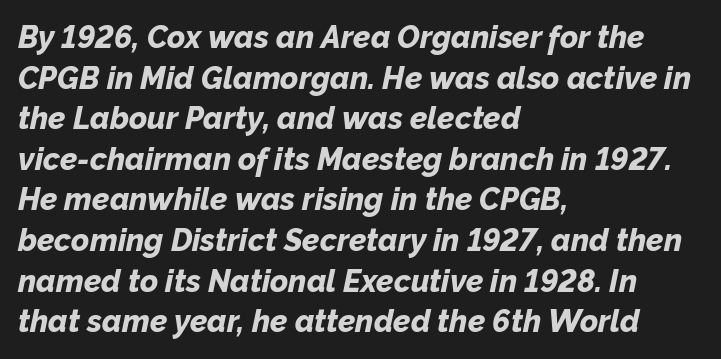
Q: Is the text bold? A: Yes.
Q: Is the text italic (slanted)? A: Yes, it leans right by about 12 degrees.
Q: Is the text underlined? A: No.
Q: How is the paragraph aligned? A: Left-aligned.
Q: Is the spacing between letters normal or unusually wide? A: Normal.
Q: Is the spacing between lines tight, normal or loose? A: Normal.
Q: Width (condensed, normal, or wide)? A: Normal.
Q: Stroke contrast? A: Low.
Q: x-height? A: Medium.
Q: Monospaced? A: No.
